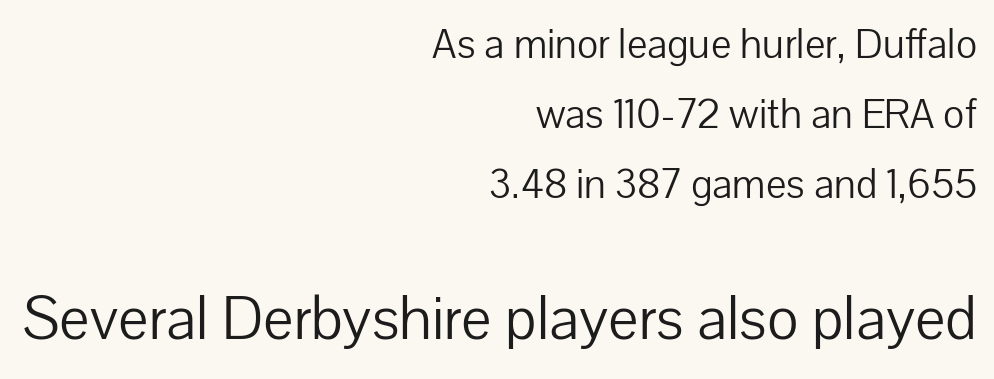
{"serif": "no", "italic": "no", "bold": "no", "weight": "light", "width": "normal", "stroke_contrast": "low", "x_height": "medium", "monospaced": "no", "underline": "no", "align": "right", "line_spacing": "normal", "line_spacing_ratio": 1.63, "letter_spacing": "normal", "letter_spacing_em": 0.0, "larger_block": "second", "size_ratio": 1.49, "glyph_px": 64}
